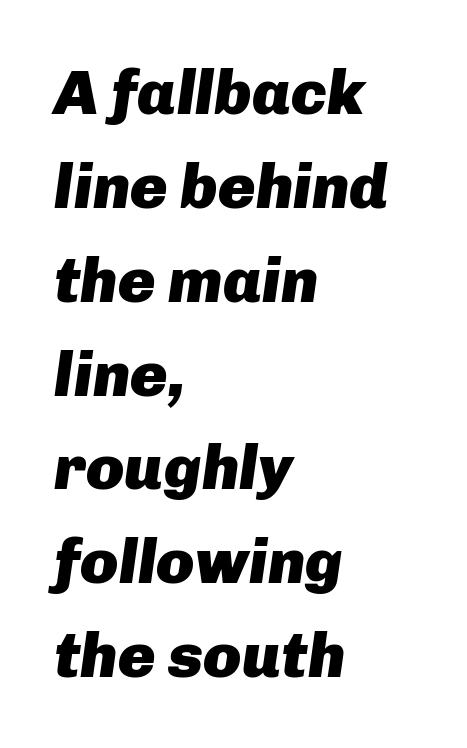
{"italic": "yes", "lean": "right", "slant_degrees": 8, "bold": "yes", "weight": "heavy", "width": "normal", "stroke_contrast": "low", "x_height": "medium", "monospaced": "no", "underline": "no", "align": "left", "line_spacing": "normal", "line_spacing_ratio": 1.49, "letter_spacing": "normal", "letter_spacing_em": 0.0, "glyph_px": 63}
